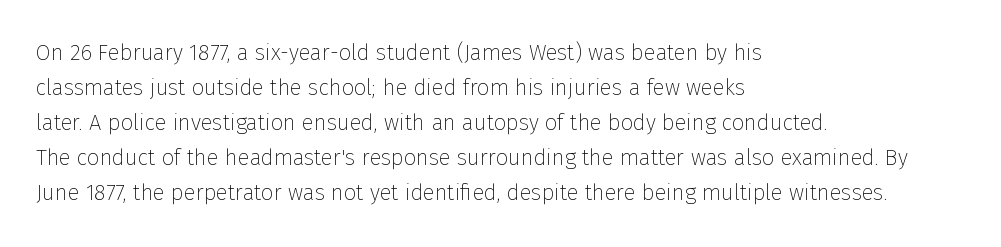
Every stem runs plumb, perpendicular to the baseline. Ink coverage per letter is moderate at most. Does extra space separate the letters? No, they use regular spacing. Line starts are locked; line ends wander. If you measured baseline to baseline, you'd find a middling distance.
